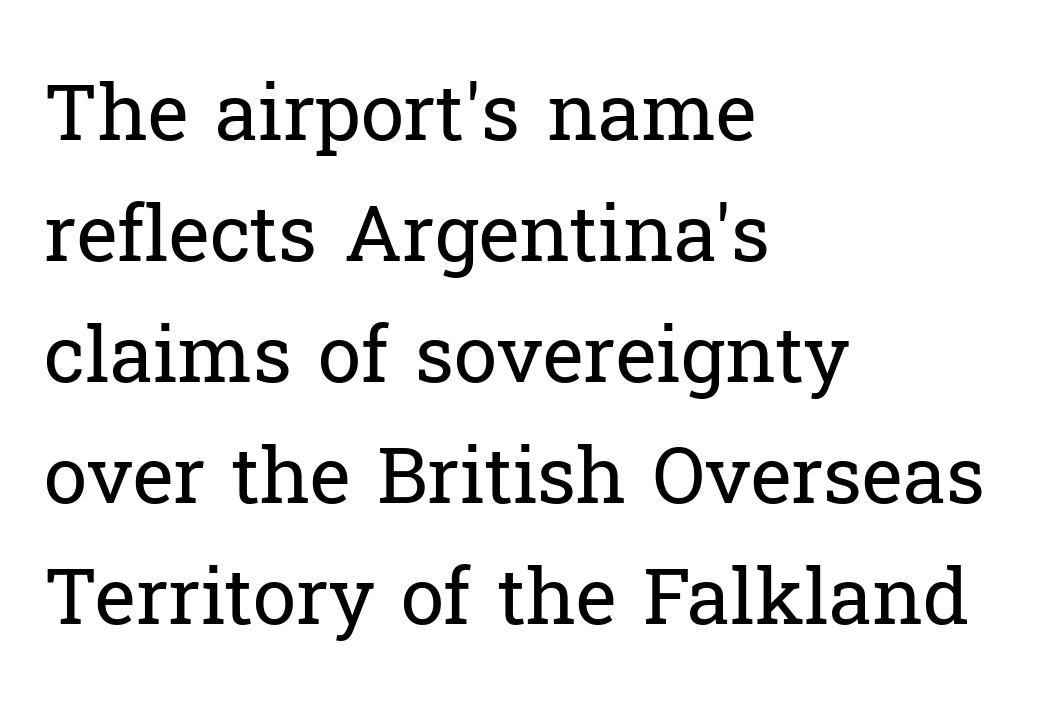
Q: Is the text bold? A: No.
Q: Is the text italic (slanted)? A: No, it is upright.
Q: Is the typeface a serif or a sans-serif typeface? A: Serif.
Q: Is the text underlined? A: No.
Q: How is the paragraph aligned? A: Left-aligned.
Q: Is the spacing between letters normal or unusually wide? A: Normal.
Q: Is the spacing between lines tight, normal or loose? A: Normal.
Q: Width (condensed, normal, or wide)? A: Normal.
Q: Stroke contrast? A: Low.
Q: x-height? A: Medium.
Q: Monospaced? A: No.
